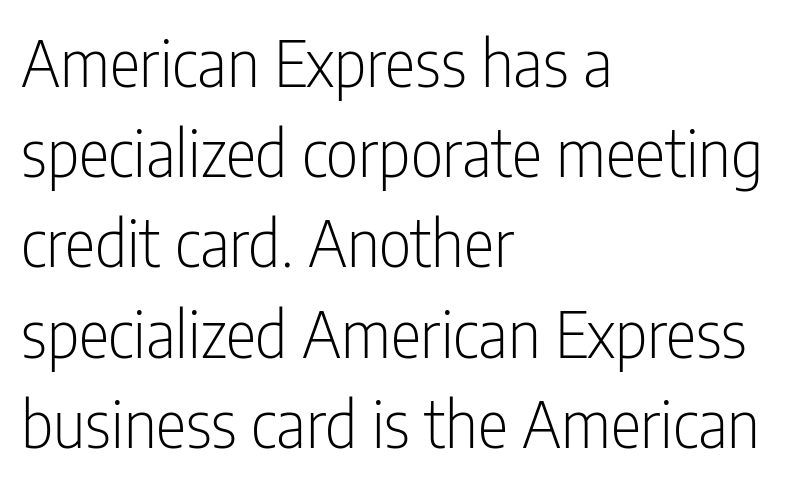
The image shows 64 px light, condensed sans-serif type, upright; set left-aligned, normal line spacing (1.41x), normal letter spacing, not underlined; low stroke contrast and a medium x-height.
